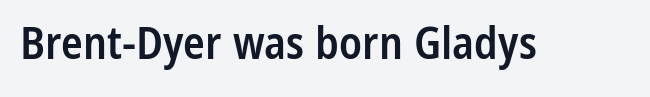
{"serif": "no", "italic": "no", "bold": "semi", "weight": "semibold", "width": "condensed", "stroke_contrast": "low", "x_height": "medium", "monospaced": "no", "underline": "no", "letter_spacing": "normal", "letter_spacing_em": 0.0, "glyph_px": 45}
